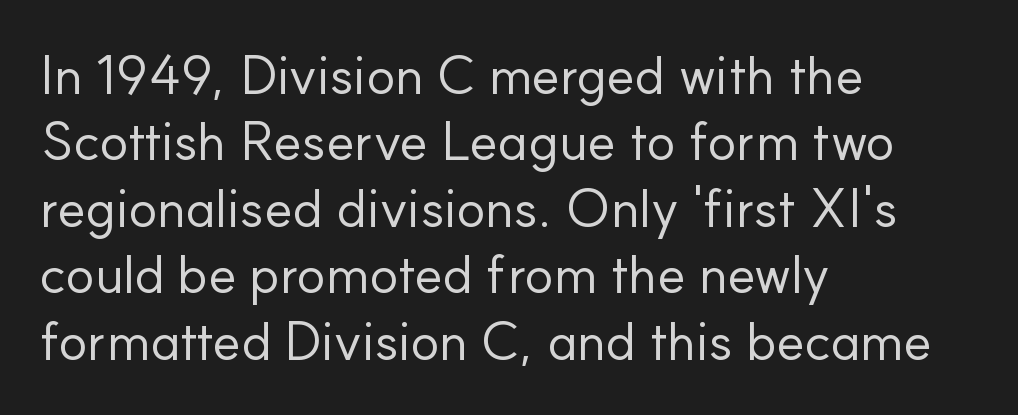
{"serif": "no", "italic": "no", "bold": "no", "weight": "regular", "width": "normal", "stroke_contrast": "low", "x_height": "small", "monospaced": "no", "underline": "no", "align": "left", "line_spacing_ratio": 1.23, "letter_spacing": "normal", "letter_spacing_em": 0.0, "glyph_px": 54}
